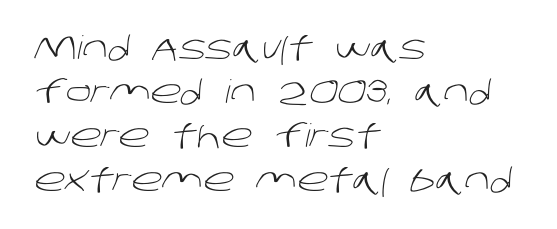
The line texture is even and compact thanks to regular tracking. Caption: face not bold, strokes unweighted. What's the leading like? Ordinary, nothing unusual. The lines in this sample share a left origin and differ only in where they stop.
